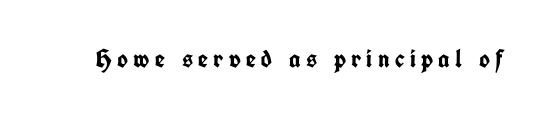
Q: Is the text bold? A: Yes.
Q: Is the text italic (slanted)? A: No, it is upright.
Q: Is the text underlined? A: No.
Q: Is the spacing between letters normal or unusually wide? A: Unusually wide.
